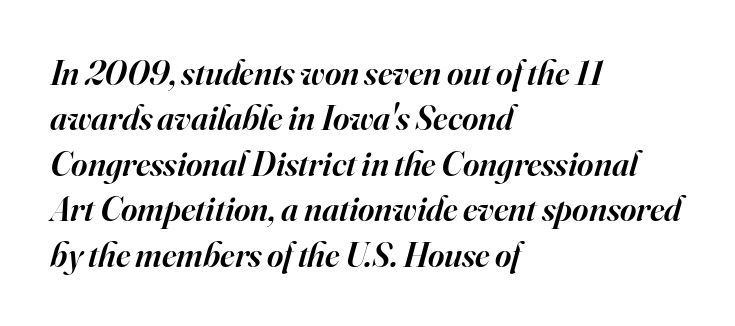
The image shows 35 px semibold serif type, italic (leaning right); set left-aligned, normal line spacing (1.3x), normal letter spacing, not underlined; high stroke contrast and a small x-height.
